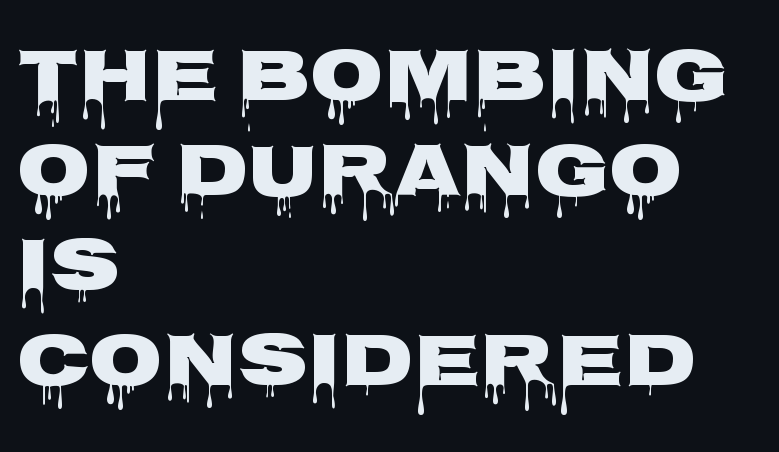
{"serif": "no", "italic": "no", "width": "wide", "stroke_contrast": "low", "x_height": "large", "monospaced": "no", "underline": "no", "align": "left", "line_spacing": "normal", "line_spacing_ratio": 1.25, "letter_spacing": "normal", "letter_spacing_em": 0.0, "glyph_px": 76}
